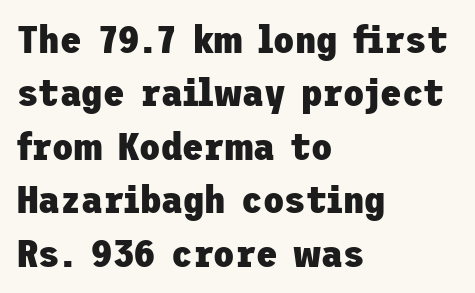
{"serif": "no", "italic": "no", "bold": "yes", "weight": "heavy", "width": "normal", "stroke_contrast": "low", "x_height": "medium", "underline": "no", "align": "left", "line_spacing": "normal", "line_spacing_ratio": 1.37, "letter_spacing": "normal", "letter_spacing_em": 0.0, "glyph_px": 39}
